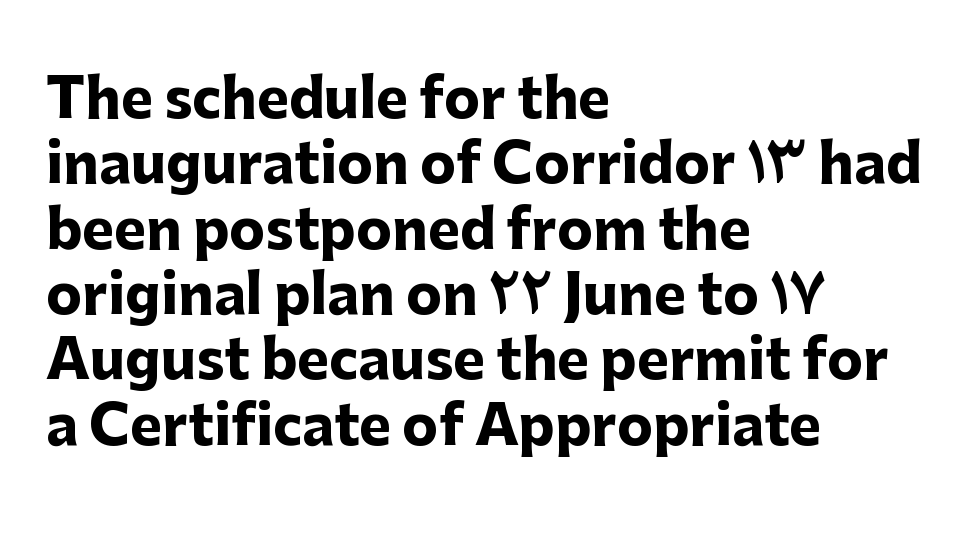
The space beneath each line is pristine and unruled. One-word summary of the alignment: left. Grotesque or geometric, the face here clearly has no serifs. Unlike italic type, these characters show no tilt at all. Does the weight exceed regular? Yes, all the way to bold.
